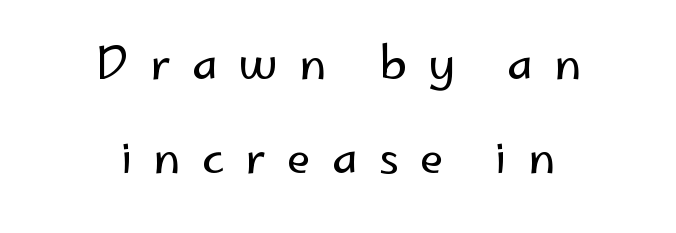
The image shows 44 px regular-weight sans-serif type, upright; set centered, loose line spacing (2.14x), unusually wide letter spacing (+0.48 em), not underlined; low stroke contrast and a small x-height.
